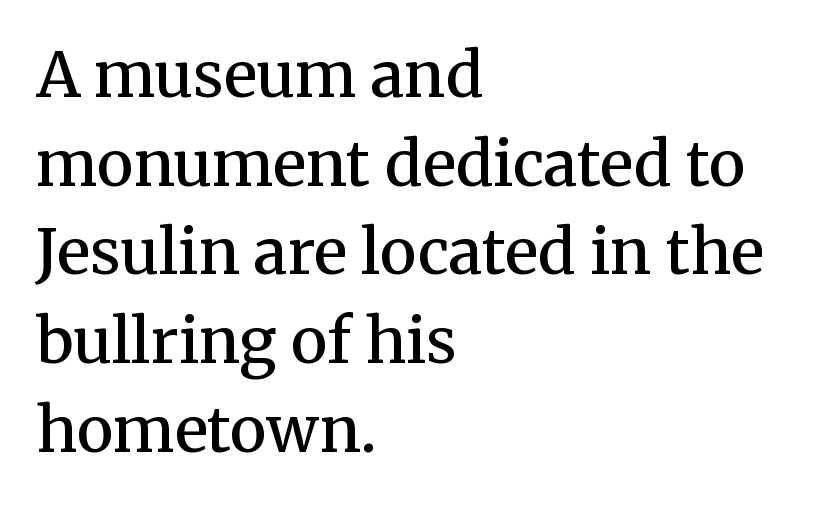
The image shows 62 px semibold serif type, upright; set left-aligned, normal line spacing (1.43x), normal letter spacing, not underlined; medium stroke contrast and a medium x-height.
